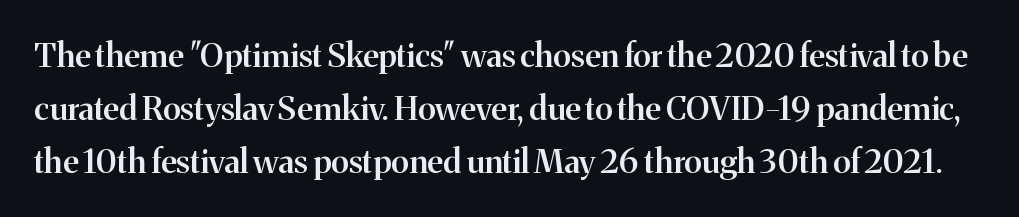
{"serif": "yes", "italic": "no", "bold": "semi", "weight": "semibold", "width": "normal", "stroke_contrast": "medium", "x_height": "medium", "monospaced": "no", "underline": "no", "line_spacing": "normal", "line_spacing_ratio": 1.6, "letter_spacing": "normal", "letter_spacing_em": 0.0, "glyph_px": 33}
